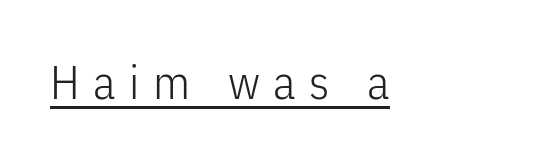
Q: Is the text bold? A: No.
Q: Is the text italic (slanted)? A: No, it is upright.
Q: Is the typeface a serif or a sans-serif typeface? A: Sans-serif.
Q: Is the text underlined? A: Yes.
Q: Is the spacing between letters normal or unusually wide? A: Unusually wide.
Q: Width (condensed, normal, or wide)? A: Condensed.
Q: Stroke contrast? A: Low.
Q: x-height? A: Medium.
Q: Monospaced? A: No.
